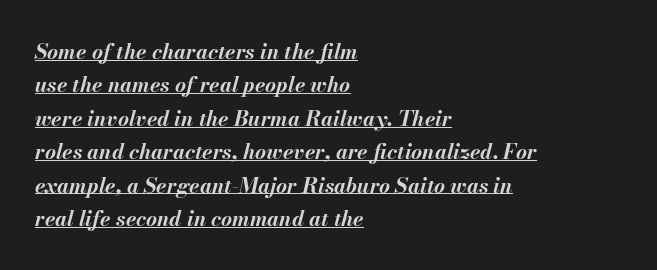
The rendering uses a bold face; every stroke is thick and dark. Nothing unusual about the tracking: characters are spaced as the font intends. The vertical gap from one line to the next is medium. The typography opts for an oblique posture over an upright one.
